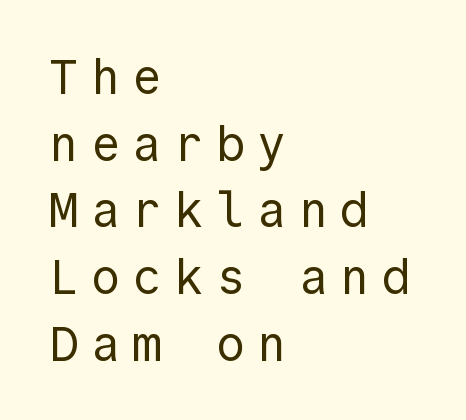
Q: Is the text bold? A: No.
Q: Is the text italic (slanted)? A: No, it is upright.
Q: Is the typeface a serif or a sans-serif typeface? A: Sans-serif.
Q: Is the text underlined? A: No.
Q: How is the paragraph aligned? A: Left-aligned.
Q: Is the spacing between letters normal or unusually wide? A: Unusually wide.
Q: Is the spacing between lines tight, normal or loose? A: Normal.
Q: Width (condensed, normal, or wide)? A: Normal.
Q: x-height? A: Medium.
Q: Monospaced? A: Yes.
